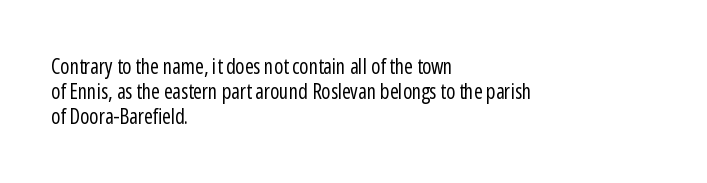
The letterforms sit shoulder to shoulder at normal distance. Typeset ragged right — the left edge is the straight one. The lettering holds an erect, upright posture throughout. Vertical stems look standard width or narrower in stroke. Beneath every word, the page is bare.
